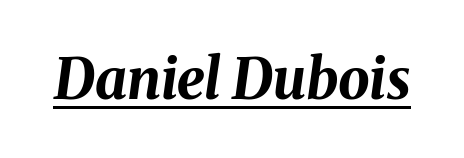
{"italic": "yes", "lean": "right", "slant_degrees": 8, "bold": "yes", "weight": "bold", "width": "normal", "stroke_contrast": "medium", "x_height": "medium", "monospaced": "no", "underline": "yes", "letter_spacing": "normal", "letter_spacing_em": 0.0, "glyph_px": 56}
